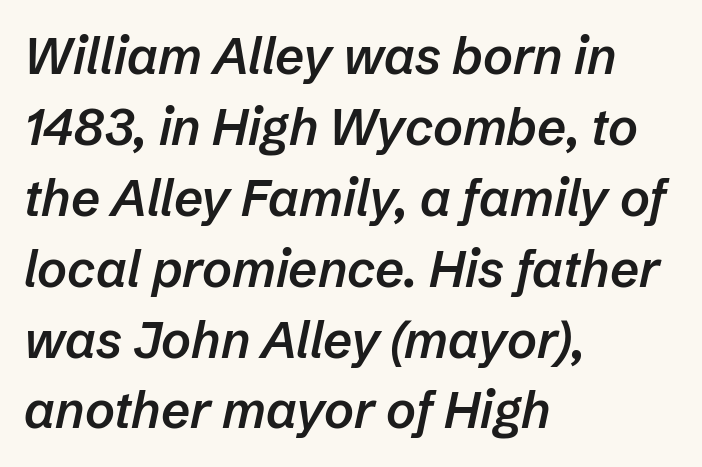
The image shows 51 px semibold type, italic (leaning right); set left-aligned, normal line spacing (1.39x), normal letter spacing, not underlined; low stroke contrast and a medium x-height.
